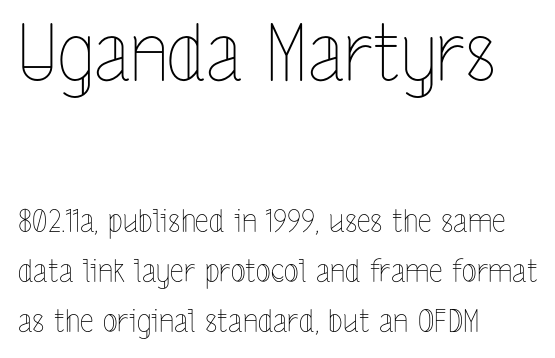
The strip under each line holds only bare page. Each letter keeps its own natural width here, so spacing adapts to shape. The lettering holds an erect, upright posture throughout. Horizontal bands of white between lines are of average thickness.
